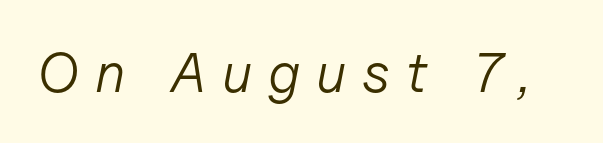
Q: Is the text bold? A: No.
Q: Is the text italic (slanted)? A: Yes, it leans right by about 11 degrees.
Q: Is the text underlined? A: No.
Q: Is the spacing between letters normal or unusually wide? A: Unusually wide.
Q: Width (condensed, normal, or wide)? A: Normal.
Q: Stroke contrast? A: Low.
Q: x-height? A: Medium.
Q: Monospaced? A: No.
